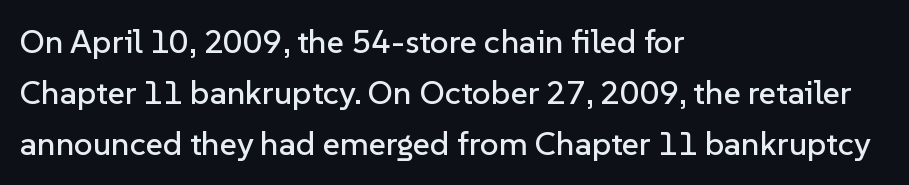
Any mark beneath the type? The region is blank. Leading: standard. The rendering uses natural spacing where letterforms have individual widths. Rendered with straight, roman letterforms. Type style note: lacks serifs.
